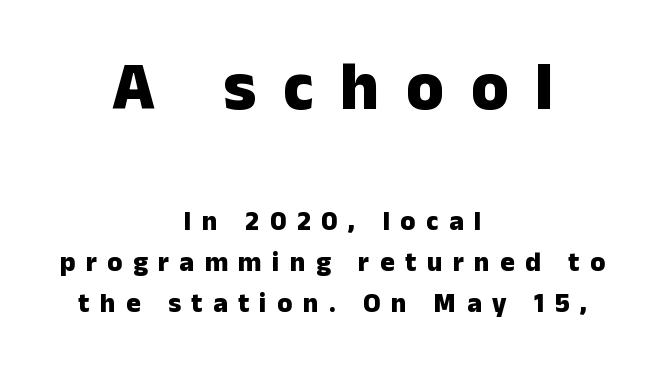
The passage shown is not underscored anywhere. The letters advance in unequal steps, a hallmark of proportional type. The rendering shows plain stroke endings on the letterforms — a sans-serif design. Whoever set this chose a conventional vertical rhythm.
